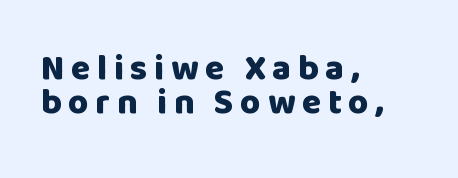
{"serif": "no", "italic": "no", "bold": "yes", "weight": "heavy", "width": "normal", "stroke_contrast": "low", "x_height": "large", "monospaced": "no", "underline": "no", "align": "left", "line_spacing": "tight", "line_spacing_ratio": 0.97, "glyph_px": 35}
